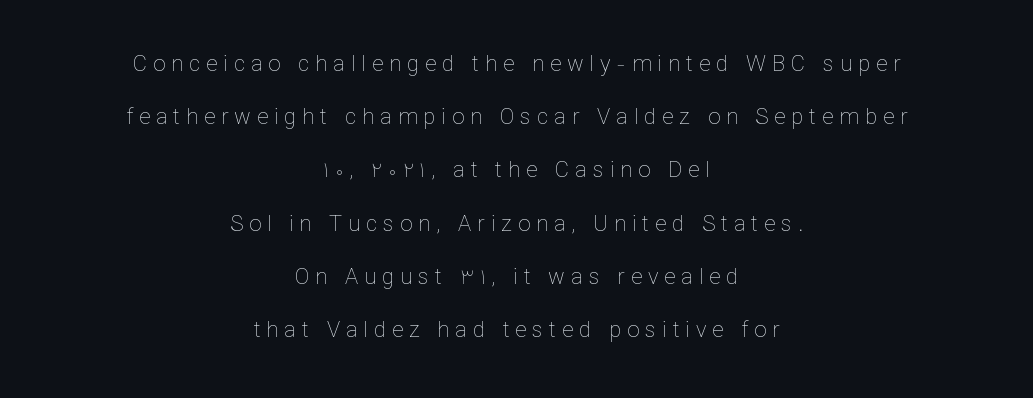
Q: Is the text bold? A: No.
Q: Is the text italic (slanted)? A: No, it is upright.
Q: Is the text underlined? A: No.
Q: How is the paragraph aligned? A: Centered.
Q: Is the spacing between letters normal or unusually wide? A: Unusually wide.
Q: Is the spacing between lines tight, normal or loose? A: Loose.
